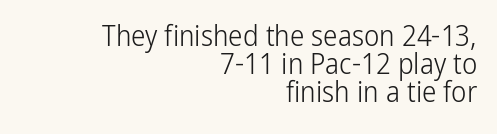
The image shows 29 px light, condensed sans-serif type, upright; set right-aligned, tight line spacing (0.97x), normal letter spacing, not underlined; low stroke contrast and a medium x-height.
